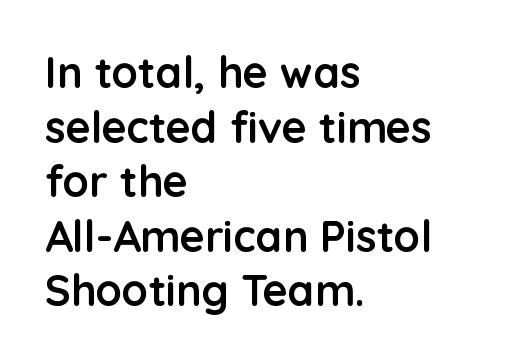
The image shows 43 px semibold sans-serif type, upright; set left-aligned, normal line spacing (1.27x), normal letter spacing, not underlined; low stroke contrast and a medium x-height.
